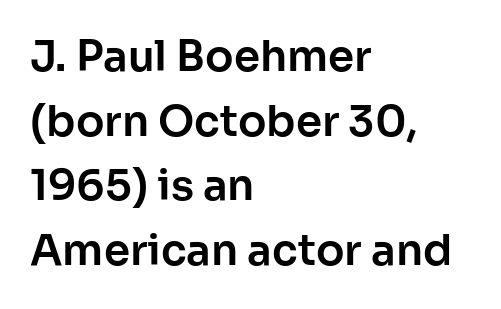
{"serif": "no", "italic": "no", "width": "normal", "stroke_contrast": "low", "x_height": "medium", "monospaced": "no", "underline": "no", "align": "left", "line_spacing": "normal", "line_spacing_ratio": 1.54, "letter_spacing": "normal", "letter_spacing_em": 0.0, "glyph_px": 42}
